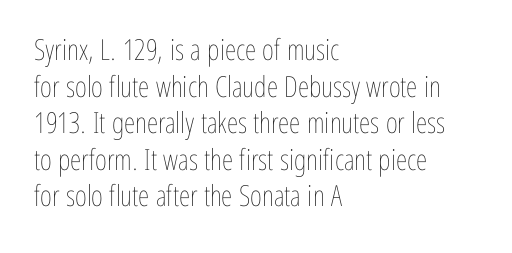
Q: Is the text bold? A: No.
Q: Is the text italic (slanted)? A: No, it is upright.
Q: Is the text underlined? A: No.
Q: How is the paragraph aligned? A: Left-aligned.
Q: Is the spacing between letters normal or unusually wide? A: Normal.
Q: Is the spacing between lines tight, normal or loose? A: Normal.
Q: Width (condensed, normal, or wide)? A: Condensed.
Q: Stroke contrast? A: Low.
Q: x-height? A: Medium.
Q: Monospaced? A: No.
